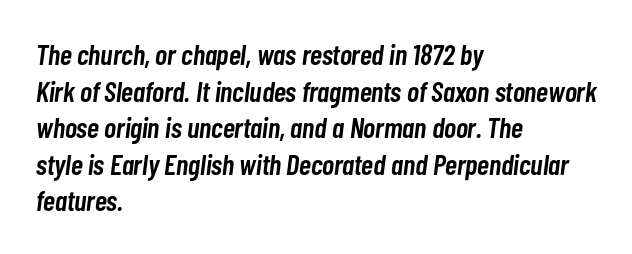
{"italic": "yes", "lean": "right", "slant_degrees": 7, "bold": "semi", "weight": "semibold", "width": "condensed", "stroke_contrast": "low", "x_height": "medium", "monospaced": "no", "underline": "no", "align": "left", "line_spacing": "normal", "line_spacing_ratio": 1.26, "letter_spacing": "normal", "letter_spacing_em": 0.0, "glyph_px": 29}
